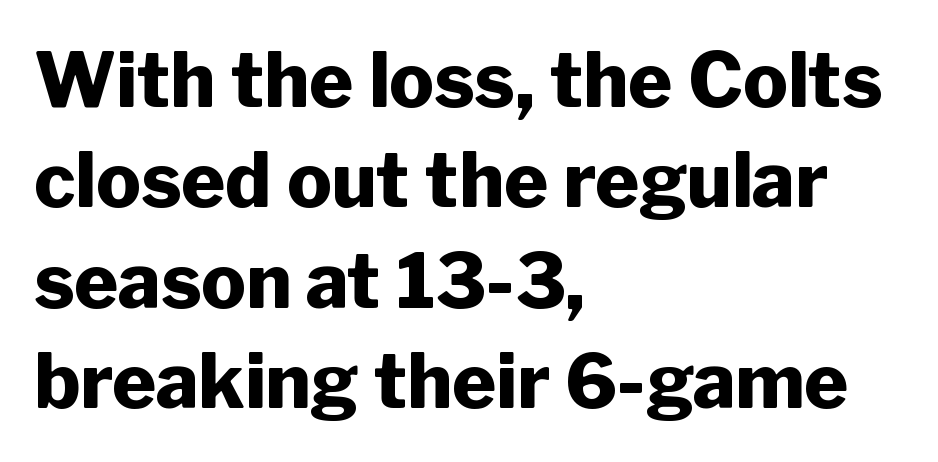
Underlining? Definitely not there. This rendering leaves character spacing at its baseline value. The face used here has the dense, thick strokes of a bold. Is this a fixed-width face? No — the glyphs have proportional, varying widths. The vertical gap from one line to the next is medium. Observe the absence of serifs on each vertical stroke in this sample.
